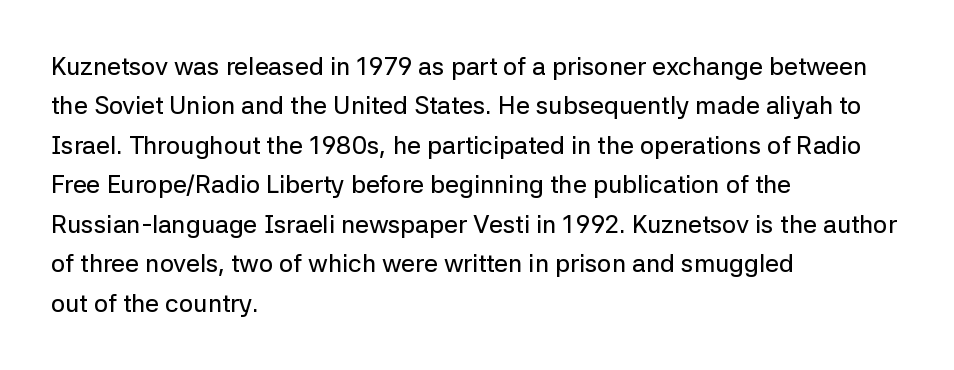
The image shows 25 px text type, upright; set left-aligned, normal line spacing (1.58x), normal letter spacing, not underlined.
